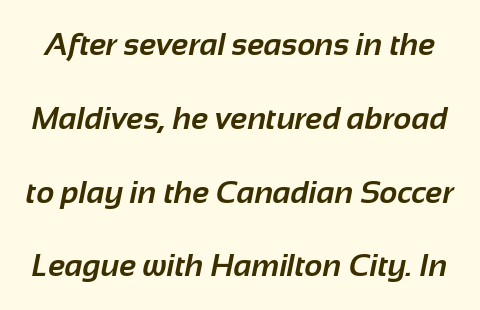
The characters look thick and weighty, a clear bold. Baseline-to-baseline distance is far greater than the letter height. Check the space under the baseline: it is left empty. Think of a printed novel: that variable character pitch is what you see here. The type is set solid horizontally, with unmodified tracking. A typesetter would label this face a sans.
